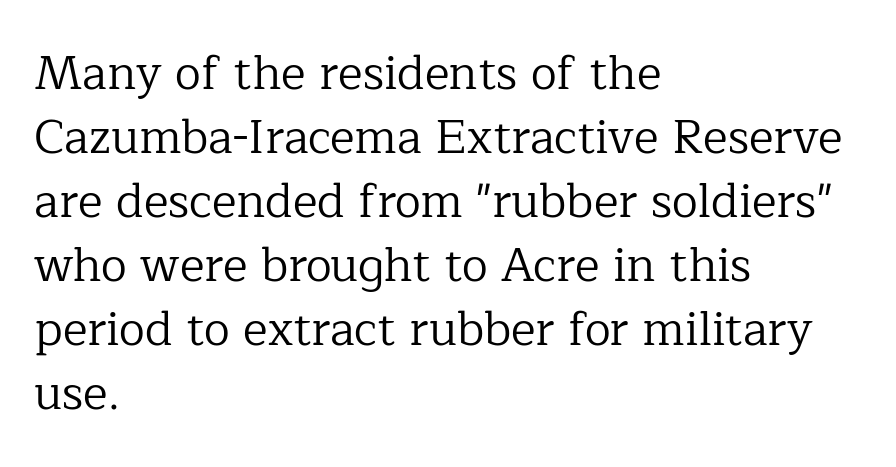
{"serif": "yes", "italic": "no", "bold": "no", "weight": "regular", "width": "normal", "stroke_contrast": "low", "x_height": "medium", "monospaced": "no", "underline": "no", "align": "left", "line_spacing": "normal", "line_spacing_ratio": 1.36, "letter_spacing": "normal", "letter_spacing_em": 0.0, "glyph_px": 47}
